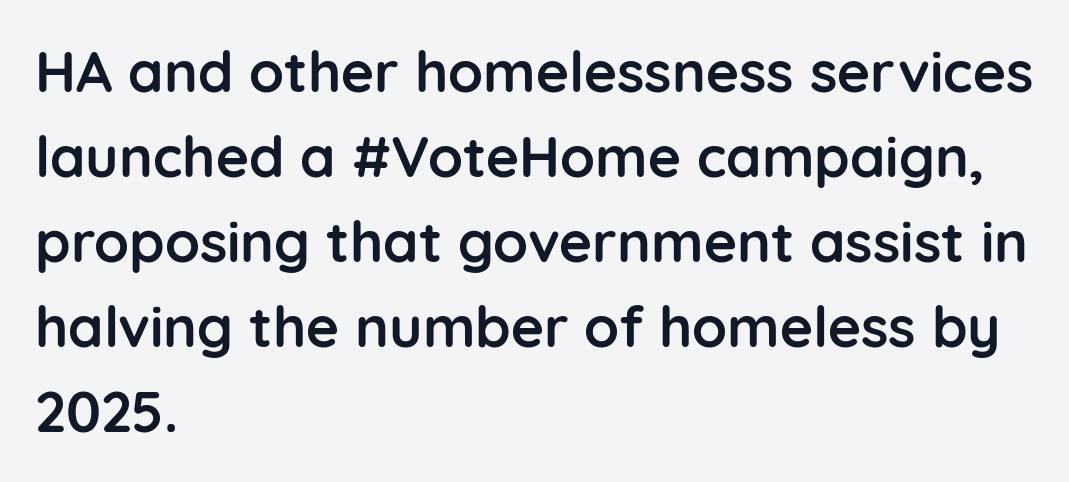
Q: Is the text bold? A: Yes.
Q: Is the text italic (slanted)? A: No, it is upright.
Q: Is the typeface a serif or a sans-serif typeface? A: Sans-serif.
Q: Is the text underlined? A: No.
Q: How is the paragraph aligned? A: Left-aligned.
Q: Is the spacing between letters normal or unusually wide? A: Normal.
Q: Is the spacing between lines tight, normal or loose? A: Normal.
Q: Width (condensed, normal, or wide)? A: Normal.
Q: Stroke contrast? A: Low.
Q: x-height? A: Medium.
Q: Monospaced? A: No.
